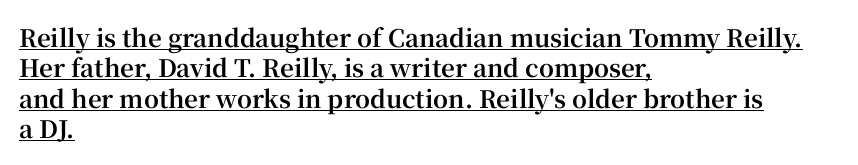
The image shows 24 px bold type, upright; set left-aligned, normal line spacing (1.27x), normal letter spacing, underlined.
